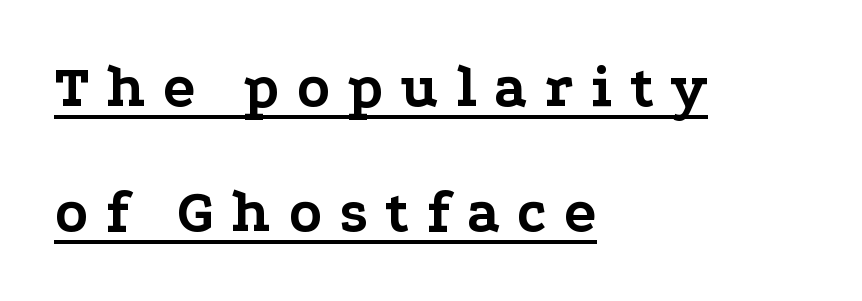
Q: Is the text bold? A: Yes.
Q: Is the text italic (slanted)? A: No, it is upright.
Q: Is the typeface a serif or a sans-serif typeface? A: Serif.
Q: Is the text underlined? A: Yes.
Q: How is the paragraph aligned? A: Left-aligned.
Q: Is the spacing between letters normal or unusually wide? A: Unusually wide.
Q: Is the spacing between lines tight, normal or loose? A: Loose.
Q: Width (condensed, normal, or wide)? A: Wide.
Q: Stroke contrast? A: Low.
Q: x-height? A: Medium.
Q: Monospaced? A: No.
